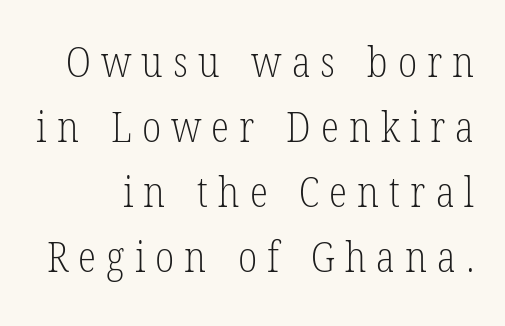
The image shows 42 px light, condensed serif type, upright; set normal line spacing (1.55x), unusually wide letter spacing (+0.24 em), not underlined; low stroke contrast and a medium x-height.
